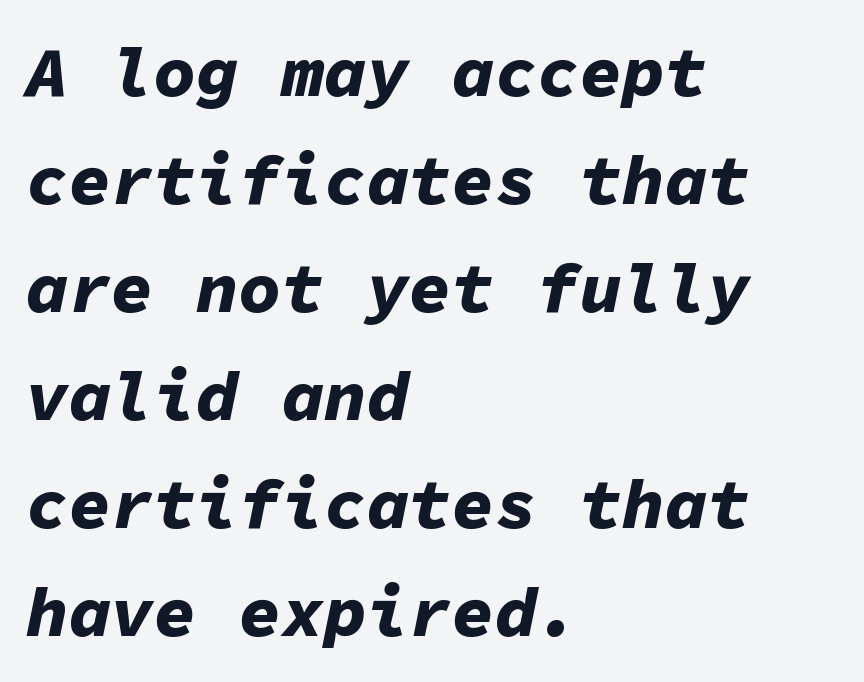
{"italic": "yes", "lean": "right", "slant_degrees": 11, "bold": "yes", "weight": "bold", "width": "normal", "stroke_contrast": "low", "x_height": "medium", "monospaced": "yes", "underline": "no", "align": "left", "line_spacing": "normal", "line_spacing_ratio": 1.52, "letter_spacing": "normal", "letter_spacing_em": 0.0, "glyph_px": 71}
